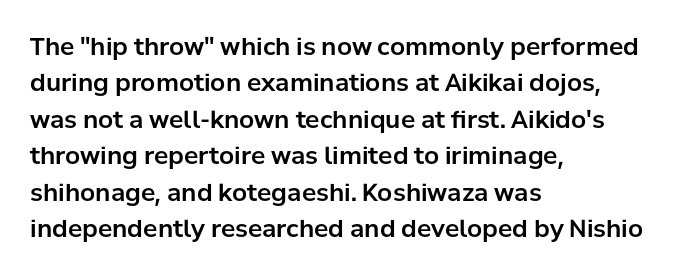
A normal amount of white space separates one row of letters from the next. Is there any slant? The stems are plumb. Nobody touched the tracking dial on this one. Quick note: underline off.
